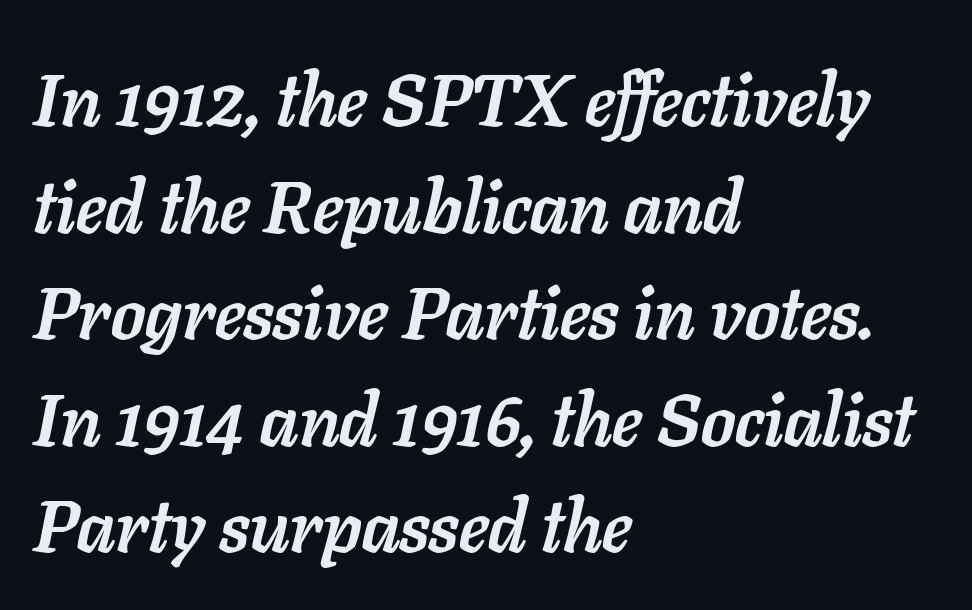
Q: Is the text bold? A: Yes.
Q: Is the text italic (slanted)? A: Yes, it leans right by about 11 degrees.
Q: Is the text underlined? A: No.
Q: How is the paragraph aligned? A: Left-aligned.
Q: Is the spacing between letters normal or unusually wide? A: Normal.
Q: Is the spacing between lines tight, normal or loose? A: Normal.
Q: Width (condensed, normal, or wide)? A: Normal.
Q: Stroke contrast? A: Low.
Q: x-height? A: Medium.
Q: Monospaced? A: No.
